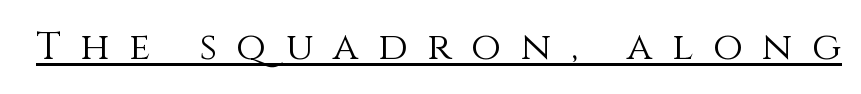
The image shows 39 px light type, upright; set unusually wide letter spacing (+0.5 em), underlined; medium stroke contrast and a large x-height.
